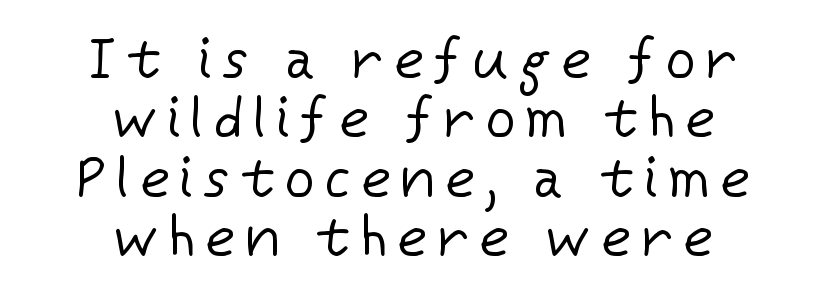
The image shows 57 px regular-weight sans-serif type, upright; set centered, tight line spacing (1.04x), not underlined; low stroke contrast and a medium x-height.
